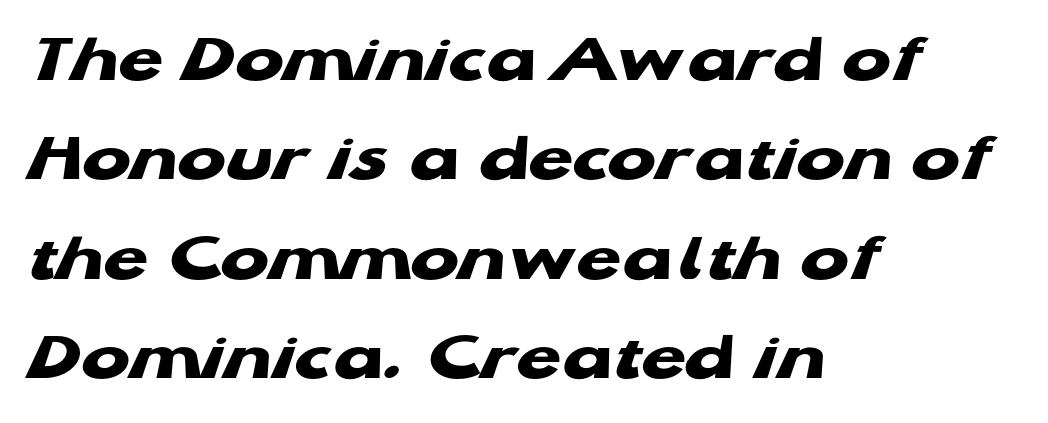
Q: Is the text bold? A: Yes.
Q: Is the typeface a serif or a sans-serif typeface? A: Sans-serif.
Q: Is the text underlined? A: No.
Q: How is the paragraph aligned? A: Left-aligned.
Q: Is the spacing between letters normal or unusually wide? A: Normal.
Q: Is the spacing between lines tight, normal or loose? A: Normal.
Q: Width (condensed, normal, or wide)? A: Wide.
Q: Stroke contrast? A: Low.
Q: x-height? A: Medium.
Q: Monospaced? A: No.
